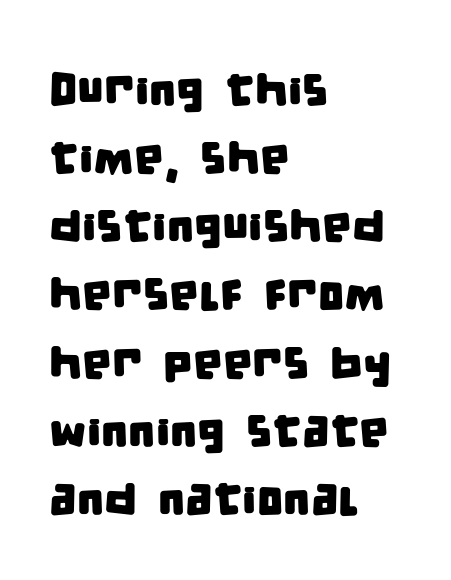
The image shows 47 px condensed sans-serif type; set left-aligned, normal line spacing (1.45x), normal letter spacing, not underlined; low stroke contrast and a large x-height.
